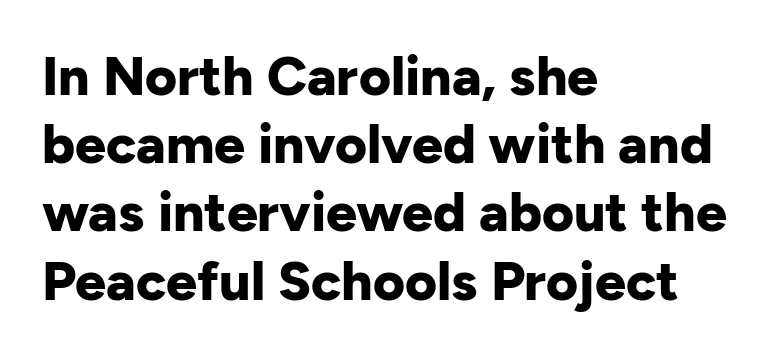
Descender tails drop into unmarked territory. Varying glyph widths throughout — classic text-font behaviour. The line texture is even and compact thanks to regular tracking. Pretty heavy lettering here — definitely bold. The lines in this sample share a left origin and differ only in where they stop.
